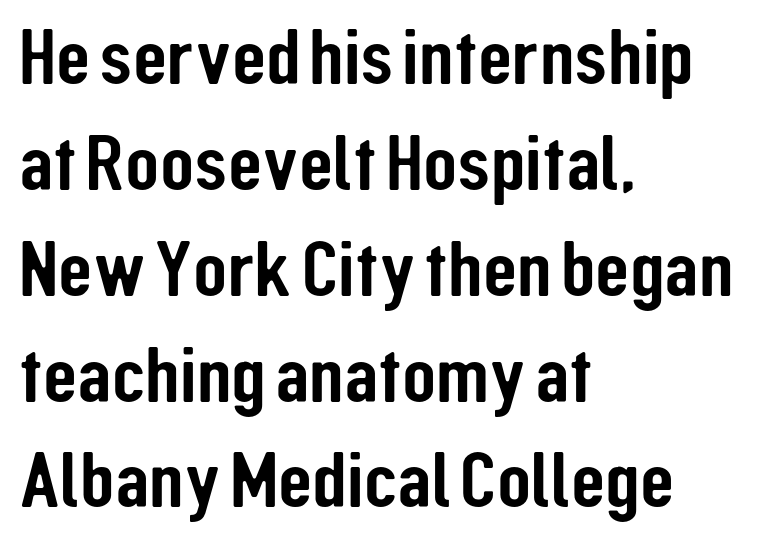
Q: Is the text italic (slanted)? A: No, it is upright.
Q: Is the typeface a serif or a sans-serif typeface? A: Sans-serif.
Q: Is the text underlined? A: No.
Q: How is the paragraph aligned? A: Left-aligned.
Q: Is the spacing between letters normal or unusually wide? A: Normal.
Q: Is the spacing between lines tight, normal or loose? A: Normal.
Q: Width (condensed, normal, or wide)? A: Condensed.
Q: Stroke contrast? A: Low.
Q: x-height? A: Medium.
Q: Monospaced? A: No.
